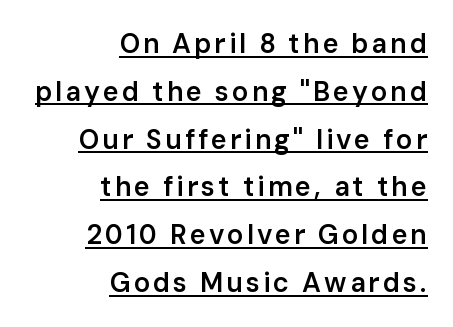
The image shows 27 px text type, upright; set right-aligned, line spacing 1.77x, underlined.
